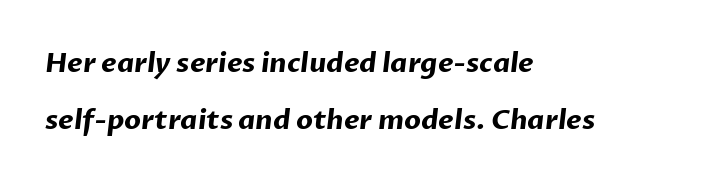
The image shows 27 px bold type; set left-aligned, loose line spacing (2.12x), normal letter spacing, not underlined.
